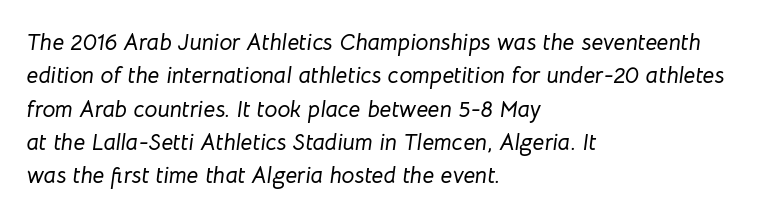
{"italic": "yes", "lean": "right", "slant_degrees": 8, "underline": "no", "align": "left", "line_spacing": "normal", "line_spacing_ratio": 1.45, "letter_spacing": "normal", "letter_spacing_em": 0.0, "glyph_px": 23}
